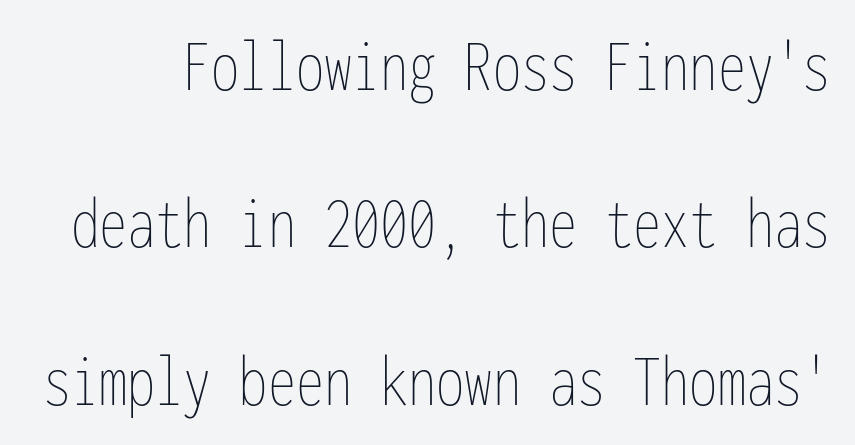
Notice how the stems are strictly vertical — no italics here. Rule under the text: the space is simply empty. These lines keep a tight, regular rhythm from letter to letter. No extra ink here — the face is not bold.
